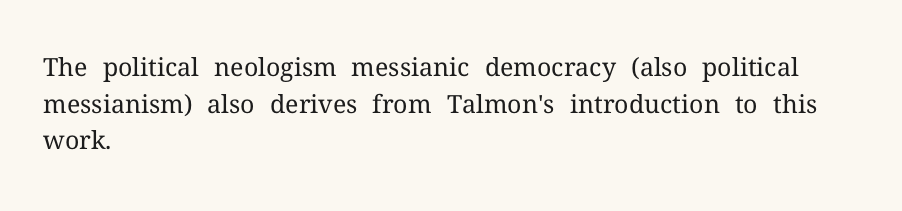
Q: Is the text bold? A: No.
Q: Is the text italic (slanted)? A: No, it is upright.
Q: Is the text underlined? A: No.
Q: How is the paragraph aligned? A: Left-aligned.
Q: Is the spacing between letters normal or unusually wide? A: Normal.
Q: Is the spacing between lines tight, normal or loose? A: Normal.
